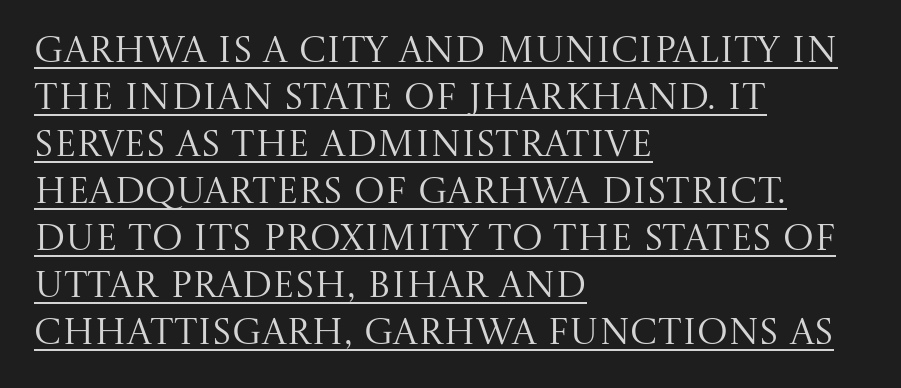
The letters stand straight up with perfectly vertical stems. Is this a fixed-width face? No — the glyphs have proportional, varying widths. The line-height multiplier appears to be the usual default. Old-style or modern, the face here clearly has serifs.
